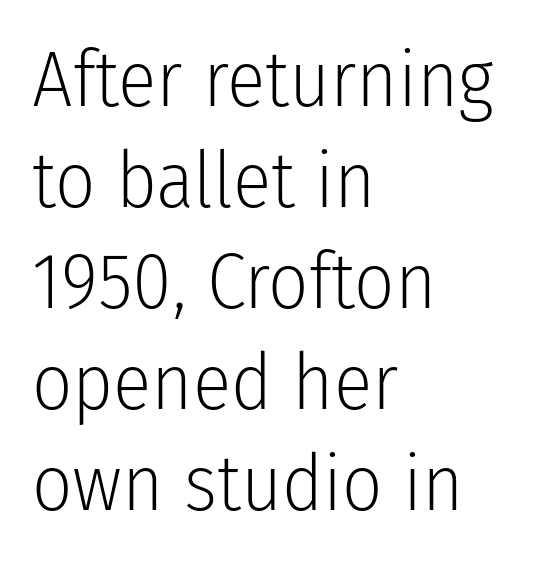
Short and long lines alike share a common starting point at left. Italic? Not at all — the glyphs are vertical. Ink coverage per letter is moderate at most. Is the letter spacing exaggerated? No — it looks like the ordinary default. Typographically, this falls in the sans-serif category. Underline: absent.
